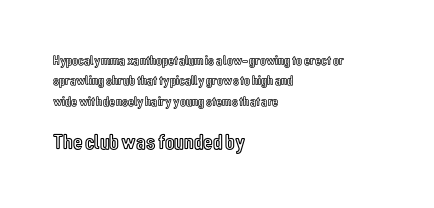
Q: Is the text italic (slanted)? A: No, it is upright.
Q: Is the text underlined? A: No.
Q: How is the paragraph aligned? A: Left-aligned.
Q: Is the spacing between letters normal or unusually wide? A: Normal.
Q: Is the spacing between lines tight, normal or loose? A: Normal.
Q: Which block of text is set in a larger size, the first (top) or the second (bottom)? A: The second (bottom) one.
